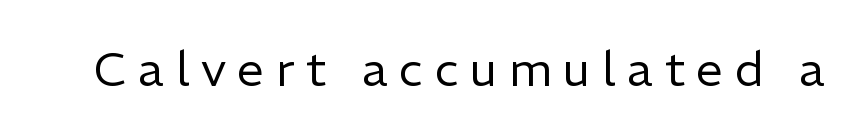
The image shows 48 px regular-weight sans-serif type, upright; set unusually wide letter spacing (+0.24 em), not underlined; low stroke contrast and a medium x-height.
